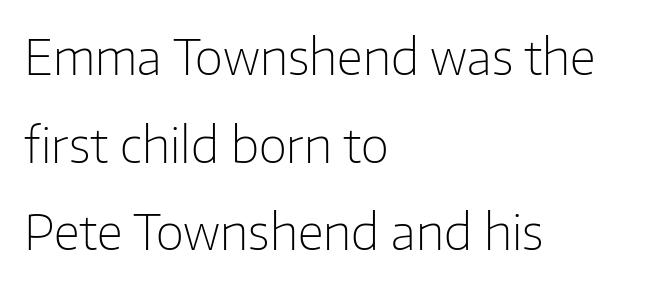
Weight: in the light-to-regular range. The rag falls on the right side of this text block. You can tell it's not italic because the verticals are truly vertical. Default kerning and tracking; the words read as compact shapes. Look at the bottom of the vertical strokes: they stop flat, with no serifs.
